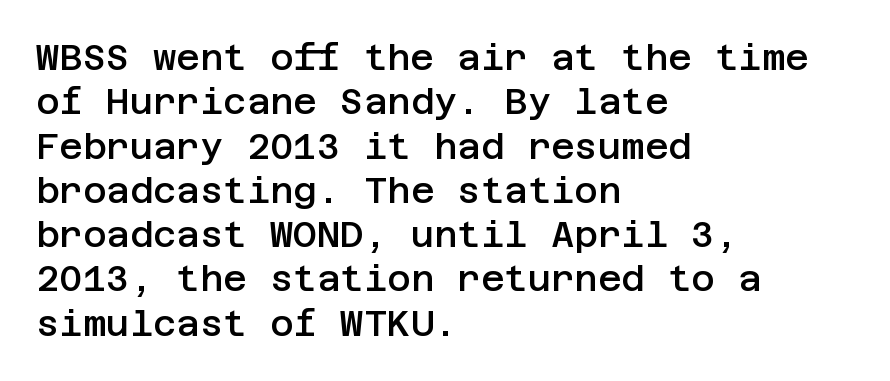
Q: Is the text bold? A: Semi-bold.
Q: Is the text italic (slanted)? A: No, it is upright.
Q: Is the typeface a serif or a sans-serif typeface? A: Sans-serif.
Q: Is the text underlined? A: No.
Q: How is the paragraph aligned? A: Left-aligned.
Q: Is the spacing between letters normal or unusually wide? A: Normal.
Q: Width (condensed, normal, or wide)? A: Normal.
Q: Stroke contrast? A: Low.
Q: x-height? A: Large.
